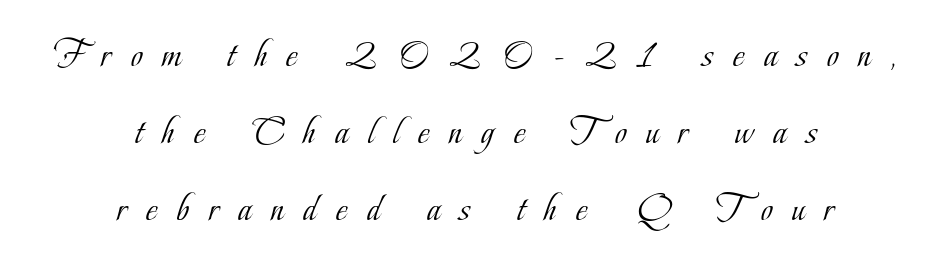
Q: Is the text bold? A: No.
Q: Is the text italic (slanted)? A: Yes.
Q: Is the typeface a serif or a sans-serif typeface? A: Serif.
Q: Is the text underlined? A: No.
Q: How is the paragraph aligned? A: Centered.
Q: Is the spacing between letters normal or unusually wide? A: Unusually wide.
Q: Is the spacing between lines tight, normal or loose? A: Loose.
Q: Width (condensed, normal, or wide)? A: Condensed.
Q: Stroke contrast? A: Low.
Q: x-height? A: Small.
Q: Monospaced? A: No.
